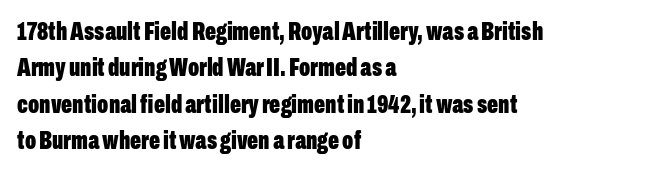
Characters remain perfectly vertical along every line. The passage is arranged the way most books set body copy — flush left. These lines sit exactly where default settings would place them. Nobody touched the tracking dial on this one. Descender tails drop into unmarked territory. Is the type bold? Yes — the strokes are clearly thick and heavy.
